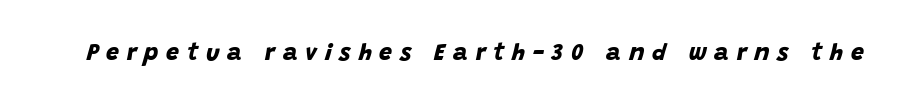
Q: Is the text bold? A: Yes.
Q: Is the text underlined? A: No.
Q: Is the spacing between letters normal or unusually wide? A: Unusually wide.
